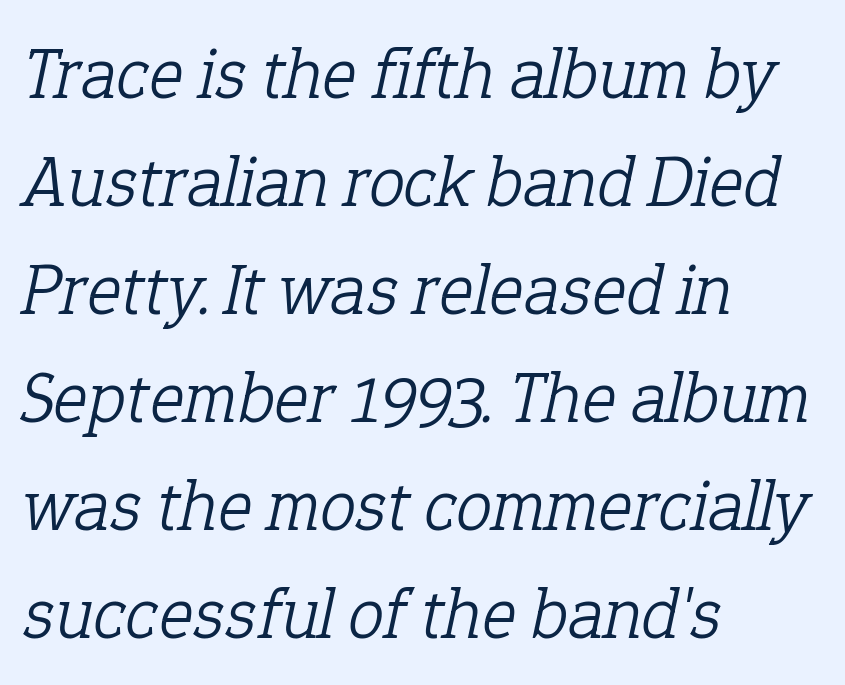
{"serif": "yes", "italic": "yes", "lean": "right", "slant_degrees": 12, "bold": "no", "weight": "light", "width": "normal", "stroke_contrast": "low", "x_height": "medium", "monospaced": "no", "underline": "no", "align": "left", "line_spacing": "normal", "line_spacing_ratio": 1.48, "letter_spacing": "normal", "letter_spacing_em": 0.0, "glyph_px": 73}
